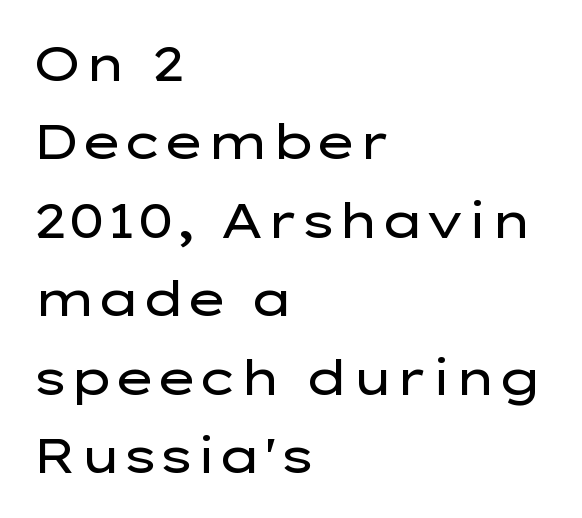
Q: Is the text bold? A: No.
Q: Is the text italic (slanted)? A: No, it is upright.
Q: Is the typeface a serif or a sans-serif typeface? A: Sans-serif.
Q: Is the text underlined? A: No.
Q: How is the paragraph aligned? A: Left-aligned.
Q: Is the spacing between letters normal or unusually wide? A: Normal.
Q: Is the spacing between lines tight, normal or loose? A: Normal.
Q: Width (condensed, normal, or wide)? A: Wide.
Q: Stroke contrast? A: Low.
Q: x-height? A: Medium.
Q: Monospaced? A: No.
